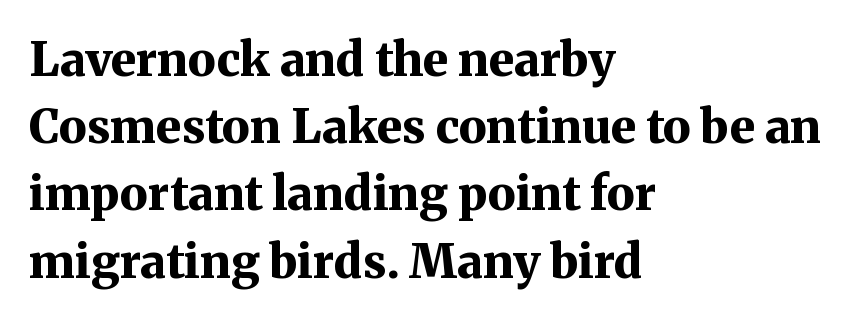
The image shows 47 px bold serif type, upright; set left-aligned, normal line spacing (1.43x), normal letter spacing, not underlined; medium stroke contrast and a medium x-height.
